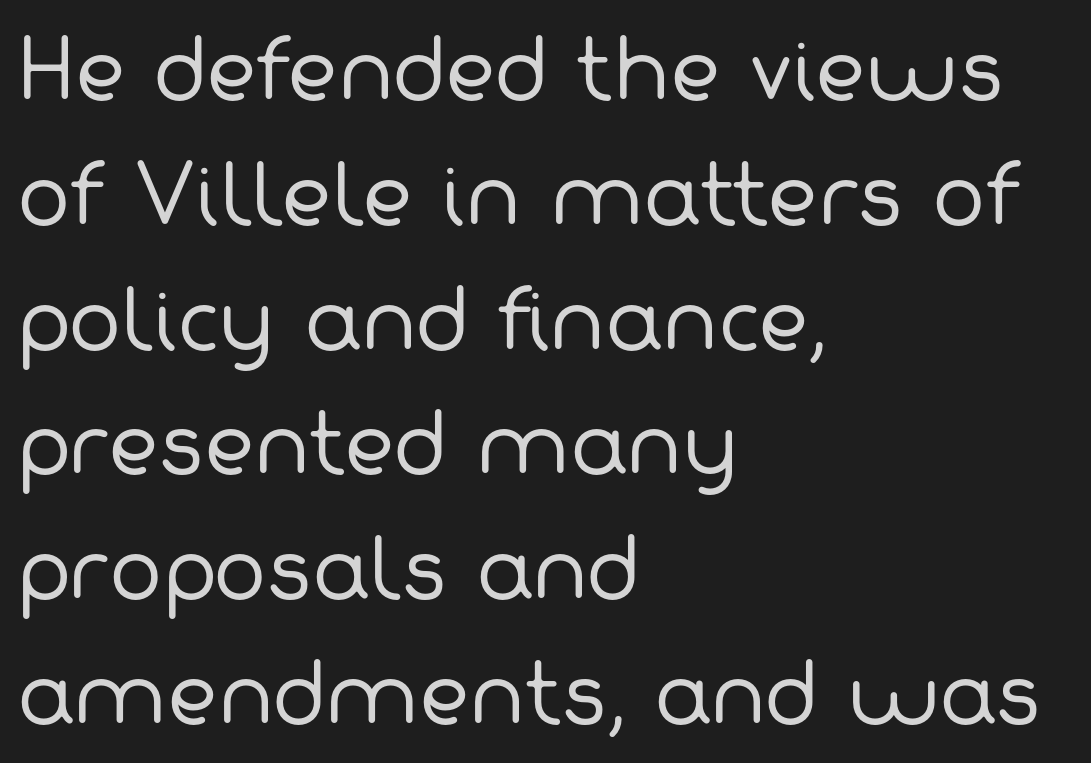
One glance says typical: line gaps are just what's usual. Observe the absence of serifs on each vertical stroke in this sample. One-word summary of the alignment: left. Beneath every word, the page is bare. Nobody touched the tracking dial on this one. Heft: none added — not bold.
